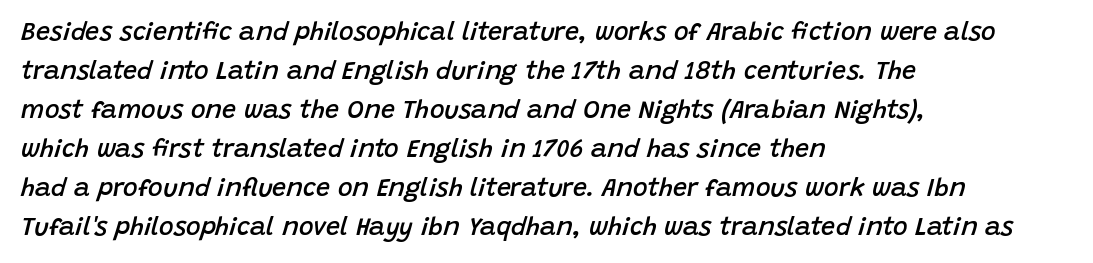
Q: Is the text bold? A: Semi-bold.
Q: Is the text italic (slanted)? A: Yes, it leans right by about 15 degrees.
Q: Is the text underlined? A: No.
Q: How is the paragraph aligned? A: Left-aligned.
Q: Is the spacing between letters normal or unusually wide? A: Normal.
Q: Is the spacing between lines tight, normal or loose? A: Normal.
